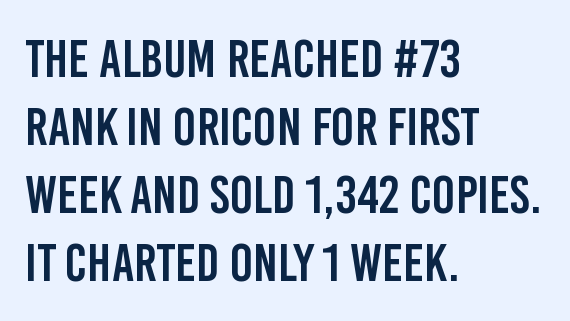
{"serif": "no", "italic": "no", "width": "condensed", "stroke_contrast": "low", "x_height": "large", "monospaced": "no", "underline": "no", "align": "left", "line_spacing": "normal", "line_spacing_ratio": 1.26, "letter_spacing": "normal", "letter_spacing_em": 0.0, "glyph_px": 54}
